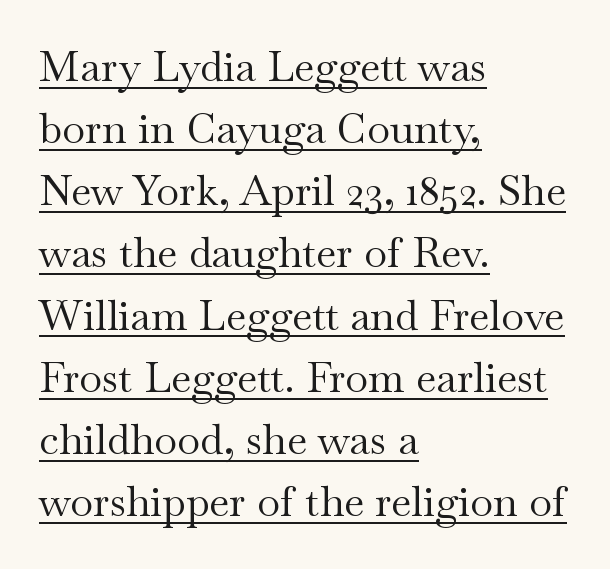
Q: Is the text bold? A: No.
Q: Is the text italic (slanted)? A: No, it is upright.
Q: Is the typeface a serif or a sans-serif typeface? A: Serif.
Q: Is the text underlined? A: Yes.
Q: How is the paragraph aligned? A: Left-aligned.
Q: Is the spacing between letters normal or unusually wide? A: Normal.
Q: Is the spacing between lines tight, normal or loose? A: Normal.
Q: Width (condensed, normal, or wide)? A: Wide.
Q: Stroke contrast? A: Medium.
Q: x-height? A: Small.
Q: Monospaced? A: No.
